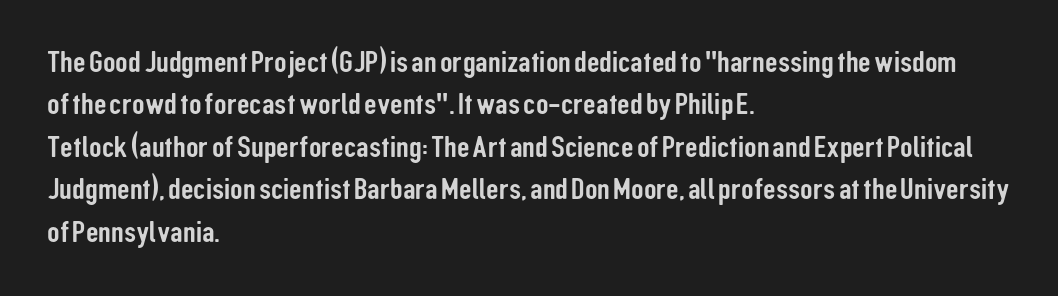
{"serif": "no", "italic": "no", "width": "condensed", "stroke_contrast": "low", "x_height": "medium", "monospaced": "no", "underline": "no", "align": "left", "line_spacing": "normal", "line_spacing_ratio": 1.37, "letter_spacing": "normal", "letter_spacing_em": 0.0, "glyph_px": 31}
